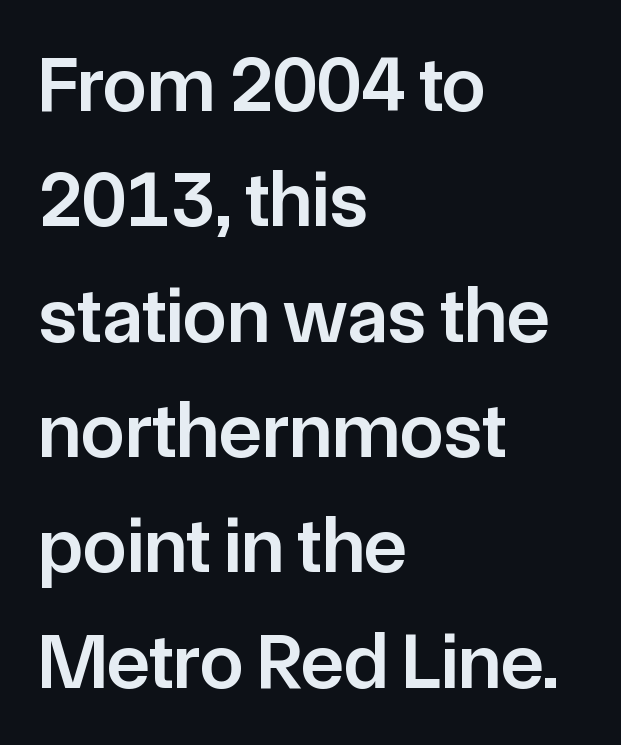
Q: Is the text bold? A: Semi-bold.
Q: Is the text italic (slanted)? A: No, it is upright.
Q: Is the typeface a serif or a sans-serif typeface? A: Sans-serif.
Q: Is the text underlined? A: No.
Q: How is the paragraph aligned? A: Left-aligned.
Q: Is the spacing between letters normal or unusually wide? A: Normal.
Q: Is the spacing between lines tight, normal or loose? A: Normal.
Q: Width (condensed, normal, or wide)? A: Normal.
Q: Stroke contrast? A: Low.
Q: x-height? A: Medium.
Q: Monospaced? A: No.
